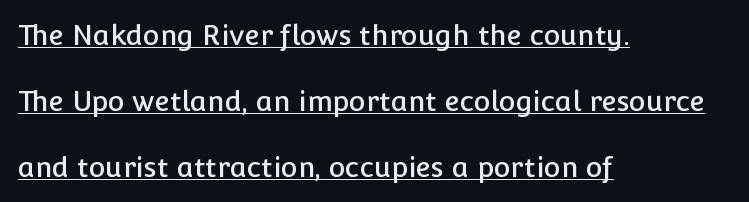
{"serif": "no", "italic": "no", "width": "normal", "stroke_contrast": "low", "x_height": "medium", "monospaced": "no", "underline": "yes", "align": "left", "line_spacing": "loose", "line_spacing_ratio": 2.35, "letter_spacing": "normal", "letter_spacing_em": 0.0, "glyph_px": 28}
